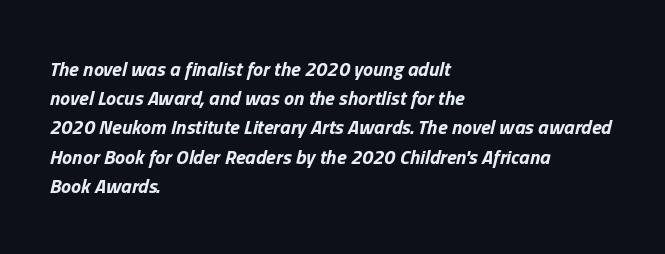
{"italic": "yes", "lean": "right", "slant_degrees": 13, "bold": "yes", "underline": "no", "align": "left", "line_spacing": "normal", "line_spacing_ratio": 1.46, "letter_spacing": "normal", "letter_spacing_em": 0.0, "glyph_px": 20}
